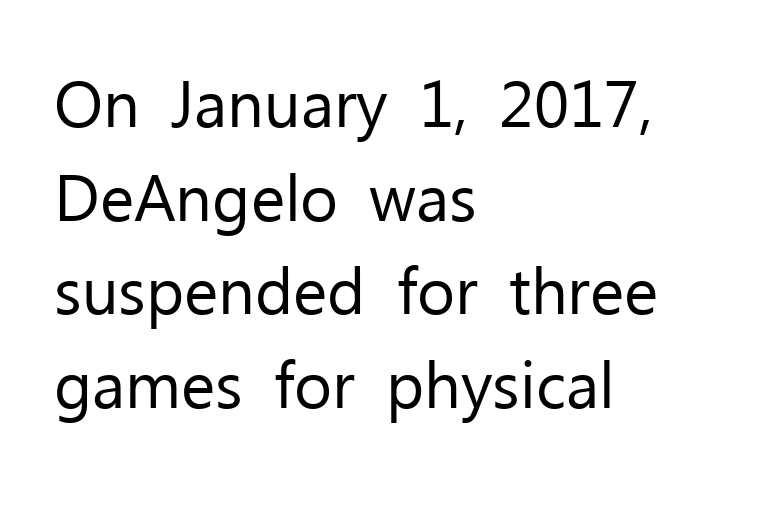
{"serif": "no", "italic": "no", "bold": "no", "weight": "regular", "width": "normal", "stroke_contrast": "low", "x_height": "medium", "monospaced": "no", "underline": "no", "align": "left", "line_spacing": "normal", "line_spacing_ratio": 1.44, "letter_spacing": "normal", "letter_spacing_em": 0.0, "glyph_px": 65}
